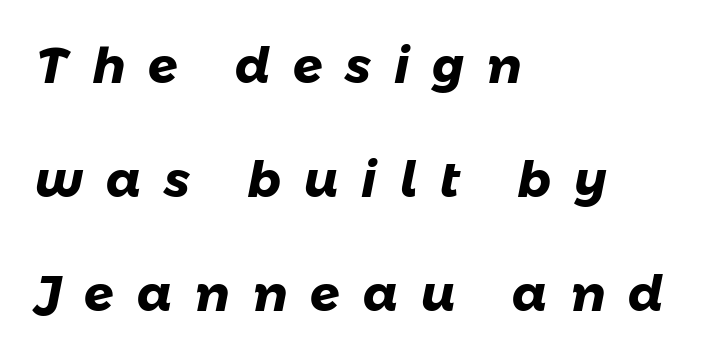
The image shows 49 px heavy sans-serif type; set left-aligned, loose line spacing (2.33x), unusually wide letter spacing (+0.47 em), not underlined; low stroke contrast and a medium x-height.
